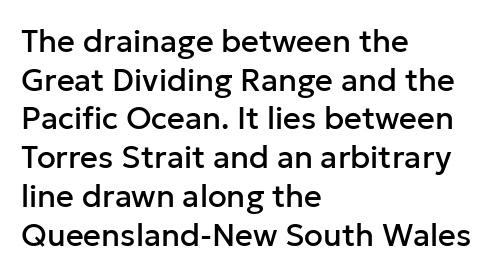
Q: Is the text italic (slanted)? A: No, it is upright.
Q: Is the typeface a serif or a sans-serif typeface? A: Sans-serif.
Q: Is the text underlined? A: No.
Q: How is the paragraph aligned? A: Left-aligned.
Q: Is the spacing between letters normal or unusually wide? A: Normal.
Q: Is the spacing between lines tight, normal or loose? A: Normal.
Q: Width (condensed, normal, or wide)? A: Normal.
Q: Stroke contrast? A: Low.
Q: x-height? A: Medium.
Q: Monospaced? A: No.
